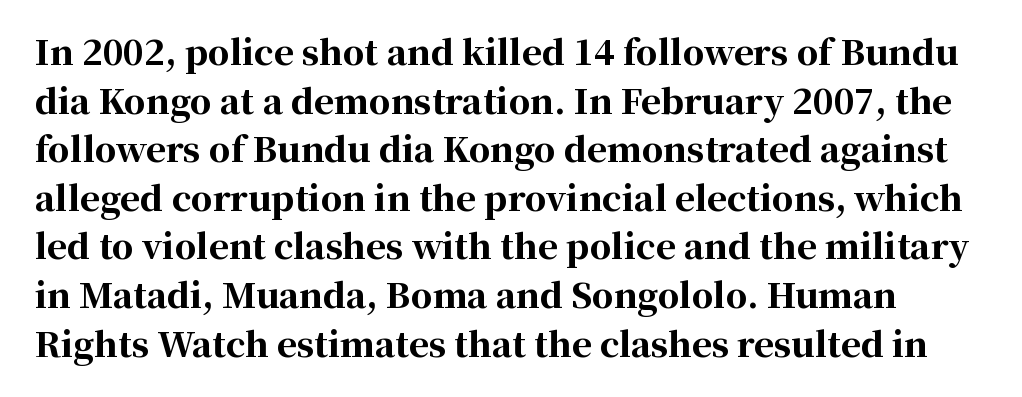
This rendering leaves character spacing at its baseline value. Clear beneath every line of the passage. A typesetter would label this face a serif. Looks like regular typesetting: each glyph gets only the width it needs.
